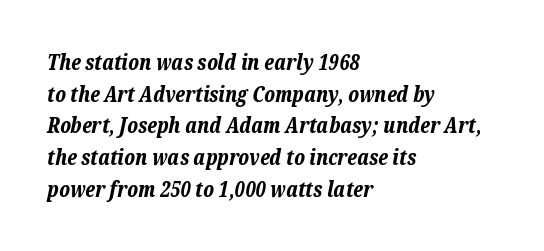
The image shows 21 px bold type, italic (leaning right); set left-aligned, normal line spacing (1.51x), normal letter spacing, not underlined.
